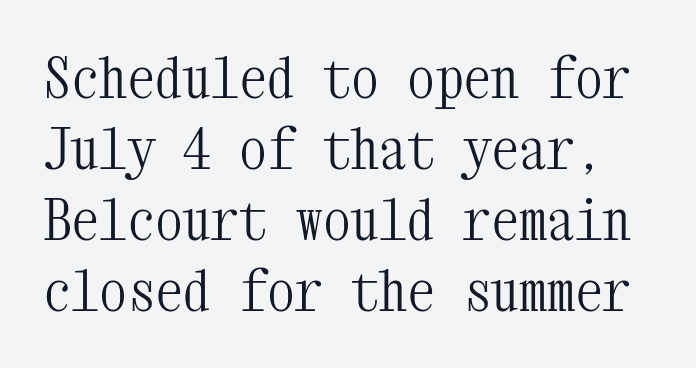
{"serif": "yes", "italic": "no", "bold": "no", "weight": "light", "width": "condensed", "stroke_contrast": "medium", "x_height": "medium", "monospaced": "yes", "underline": "no", "line_spacing": "normal", "line_spacing_ratio": 1.27, "letter_spacing": "normal", "letter_spacing_em": 0.0, "glyph_px": 56}
